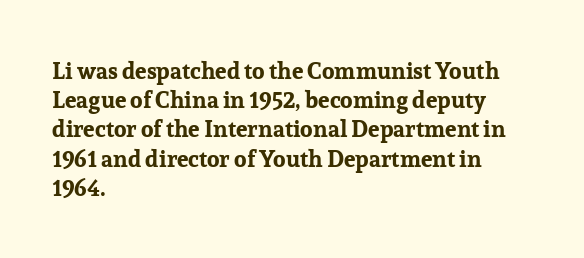
Q: Is the text bold? A: Yes.
Q: Is the text italic (slanted)? A: No, it is upright.
Q: Is the text underlined? A: No.
Q: How is the paragraph aligned? A: Left-aligned.
Q: Is the spacing between letters normal or unusually wide? A: Normal.
Q: Is the spacing between lines tight, normal or loose? A: Normal.
